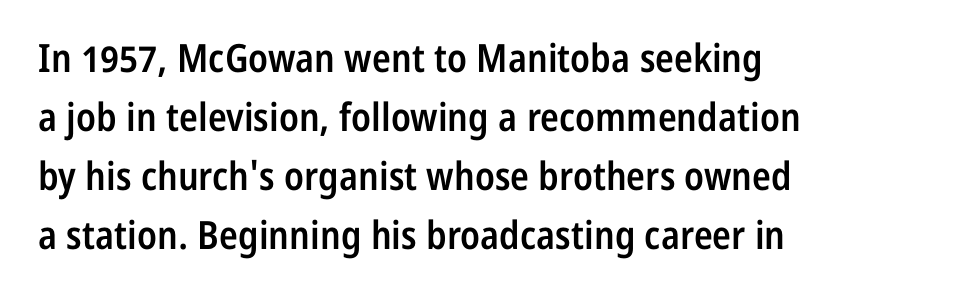
{"serif": "no", "italic": "no", "bold": "semi", "weight": "semibold", "width": "condensed", "stroke_contrast": "low", "x_height": "medium", "monospaced": "no", "underline": "no", "align": "left", "line_spacing": "normal", "line_spacing_ratio": 1.51, "letter_spacing": "normal", "letter_spacing_em": 0.0, "glyph_px": 39}
